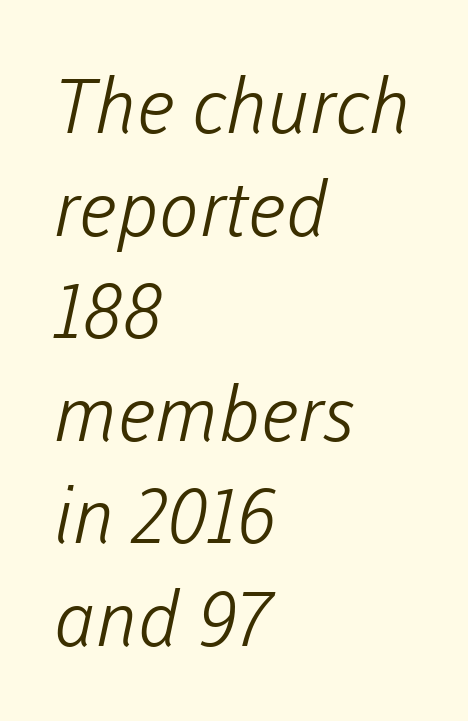
The image shows 76 px light sans-serif type; set left-aligned, normal line spacing (1.35x), normal letter spacing, not underlined; low stroke contrast and a medium x-height.
